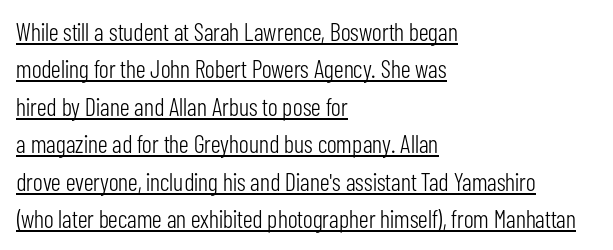
Q: Is the text bold? A: No.
Q: Is the text italic (slanted)? A: No, it is upright.
Q: Is the text underlined? A: Yes.
Q: How is the paragraph aligned? A: Left-aligned.
Q: Is the spacing between letters normal or unusually wide? A: Normal.
Q: Is the spacing between lines tight, normal or loose? A: Normal.
